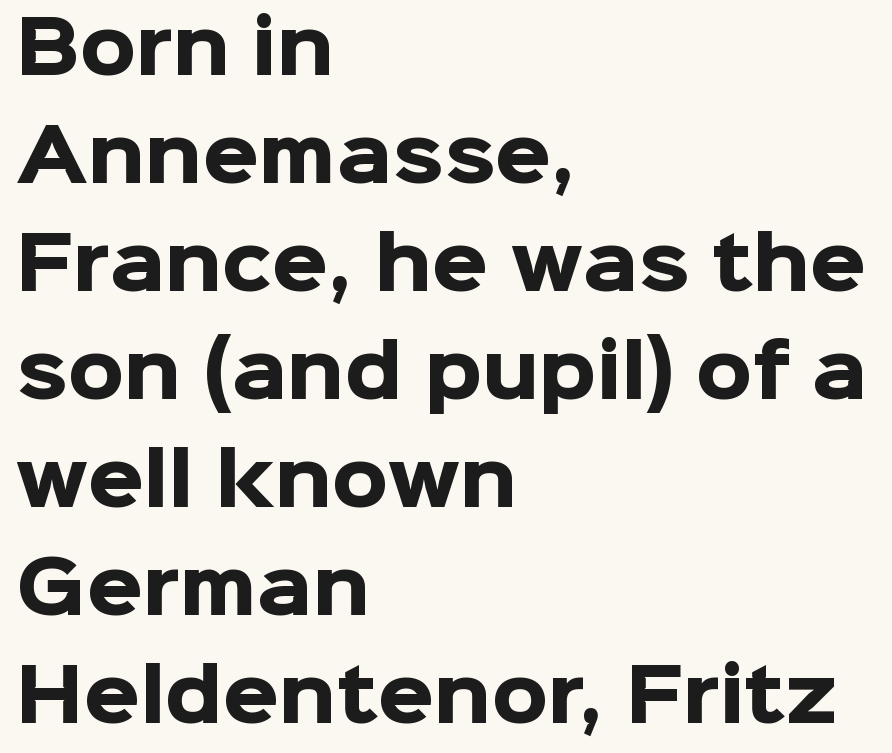
The image shows 72 px heavy sans-serif type, upright; set left-aligned, normal line spacing (1.5x), normal letter spacing, not underlined; low stroke contrast and a medium x-height.
